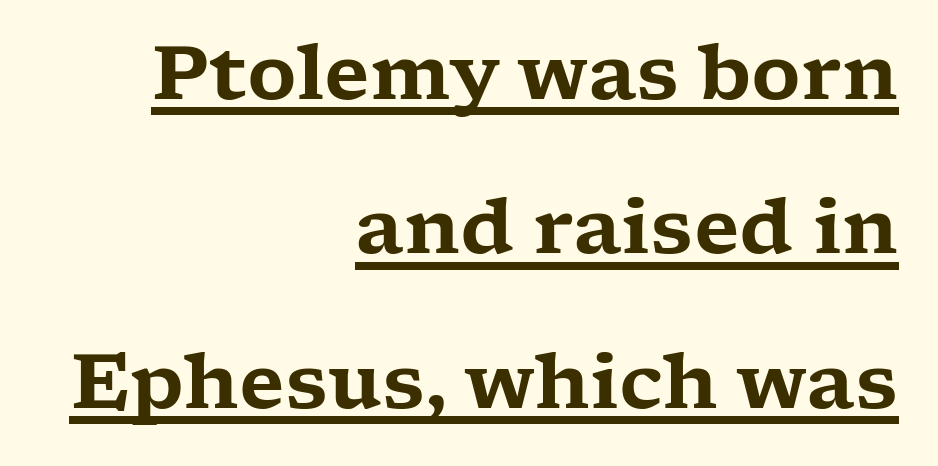
The image shows 76 px wide serif type, upright; set right-aligned, loose line spacing (2.03x), normal letter spacing, underlined; low stroke contrast and a medium x-height.
